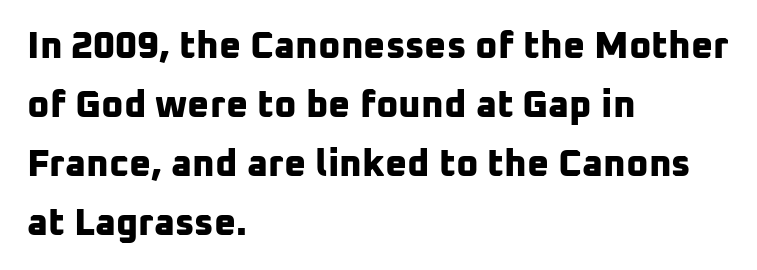
Q: Is the text bold? A: Yes.
Q: Is the typeface a serif or a sans-serif typeface? A: Sans-serif.
Q: Is the text underlined? A: No.
Q: How is the paragraph aligned? A: Left-aligned.
Q: Is the spacing between letters normal or unusually wide? A: Normal.
Q: Is the spacing between lines tight, normal or loose? A: Normal.
Q: Width (condensed, normal, or wide)? A: Normal.
Q: Stroke contrast? A: Low.
Q: x-height? A: Medium.
Q: Monospaced? A: No.
